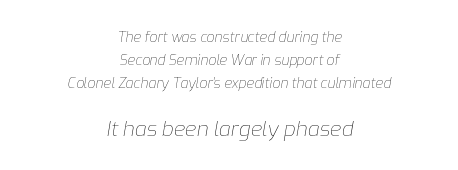
The image shows 21 px text type, italic (leaning right); set centered, normal line spacing (1.66x), normal letter spacing, not underlined; the second (bottom) block is 1.5x larger.
